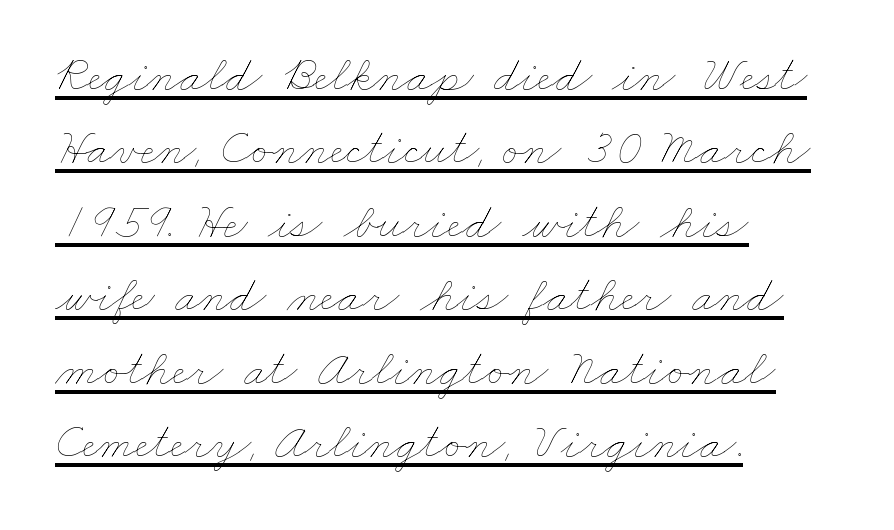
Each letter keeps its own natural width here, so spacing adapts to shape. The weight would be labelled regular, book, light, or lighter still. Teacher's note: observe the even left margin — that is flush-left alignment. Each line of the rendering has a horizontal stroke beneath the glyphs.
